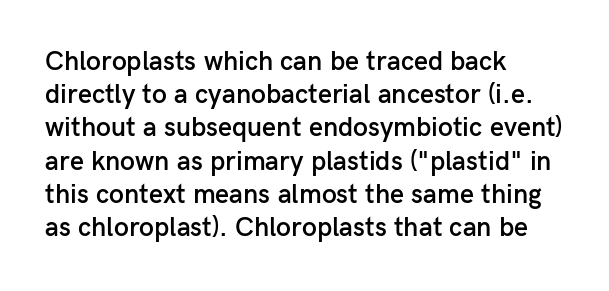
Q: Is the text bold? A: Semi-bold.
Q: Is the text italic (slanted)? A: No, it is upright.
Q: Is the text underlined? A: No.
Q: How is the paragraph aligned? A: Left-aligned.
Q: Is the spacing between letters normal or unusually wide? A: Normal.
